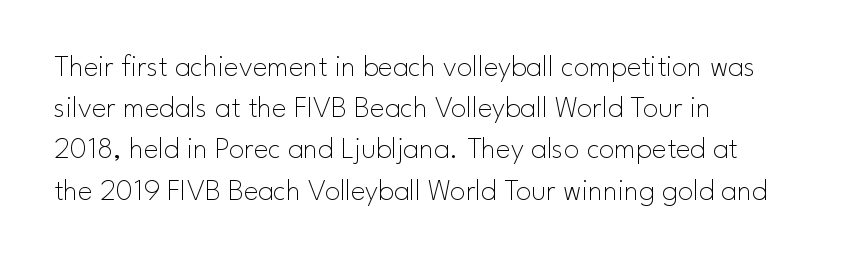
Q: Is the text bold? A: No.
Q: Is the text italic (slanted)? A: No, it is upright.
Q: Is the typeface a serif or a sans-serif typeface? A: Sans-serif.
Q: Is the text underlined? A: No.
Q: How is the paragraph aligned? A: Left-aligned.
Q: Is the spacing between letters normal or unusually wide? A: Normal.
Q: Is the spacing between lines tight, normal or loose? A: Normal.
Q: Width (condensed, normal, or wide)? A: Normal.
Q: Stroke contrast? A: Low.
Q: x-height? A: Small.
Q: Monospaced? A: No.
